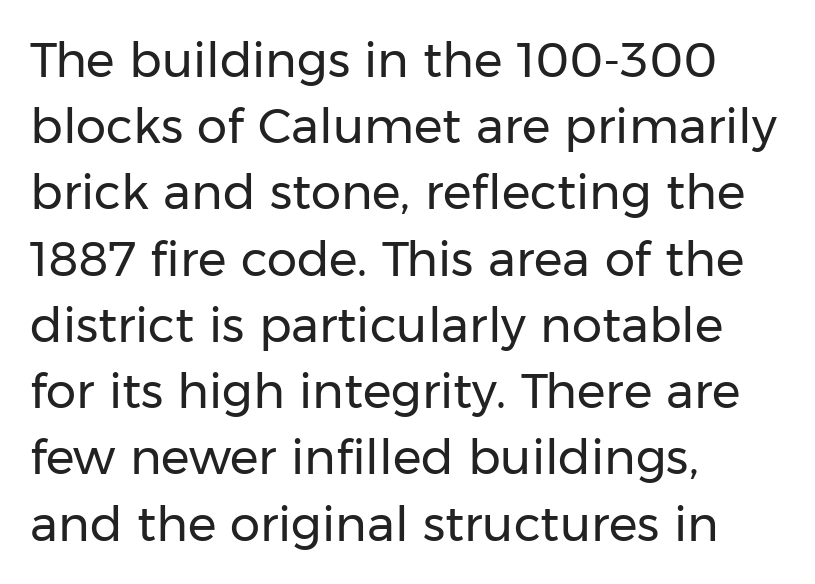
Q: Is the text bold? A: No.
Q: Is the text italic (slanted)? A: No, it is upright.
Q: Is the typeface a serif or a sans-serif typeface? A: Sans-serif.
Q: Is the text underlined? A: No.
Q: How is the paragraph aligned? A: Left-aligned.
Q: Is the spacing between letters normal or unusually wide? A: Normal.
Q: Is the spacing between lines tight, normal or loose? A: Normal.
Q: Width (condensed, normal, or wide)? A: Normal.
Q: Stroke contrast? A: Low.
Q: x-height? A: Medium.
Q: Monospaced? A: No.
